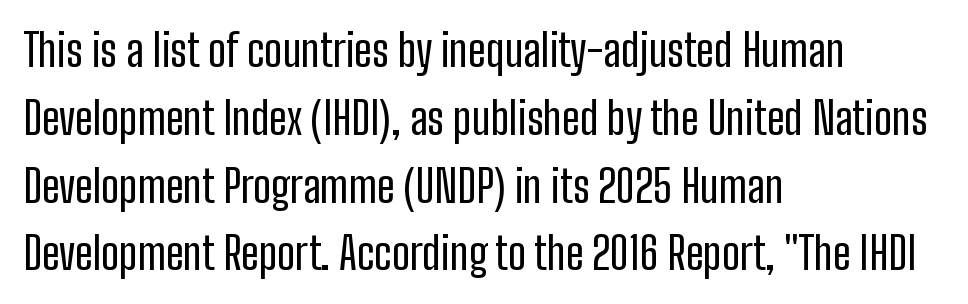
The tracking reads as untouched default to a designer's eye. Stroke terminals: plain, sans-serif. The passage shown is typed in a proportional face where columns would drift. This is roman type, the default non-slanted kind. The ragged edge is on the right, which tells us the setting is flush left.
